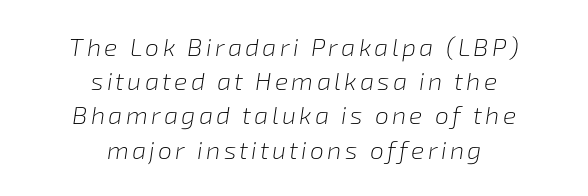
Q: Is the text bold? A: No.
Q: Is the text italic (slanted)? A: Yes, it leans right by about 8 degrees.
Q: Is the text underlined? A: No.
Q: How is the paragraph aligned? A: Centered.
Q: Is the spacing between lines tight, normal or loose? A: Normal.
